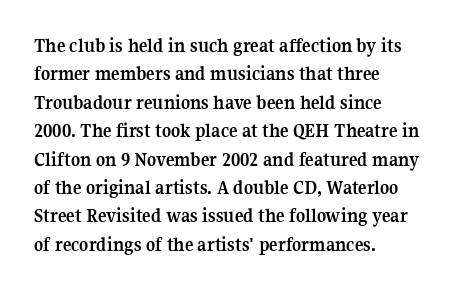
Q: Is the text bold? A: Yes.
Q: Is the text italic (slanted)? A: No, it is upright.
Q: Is the text underlined? A: No.
Q: How is the paragraph aligned? A: Left-aligned.
Q: Is the spacing between letters normal or unusually wide? A: Normal.
Q: Is the spacing between lines tight, normal or loose? A: Normal.
